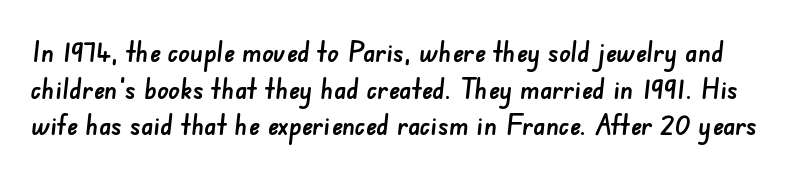
{"serif": "no", "width": "normal", "stroke_contrast": "low", "x_height": "small", "monospaced": "no", "underline": "no", "line_spacing": "normal", "line_spacing_ratio": 1.26, "letter_spacing": "normal", "letter_spacing_em": 0.0, "glyph_px": 29}
